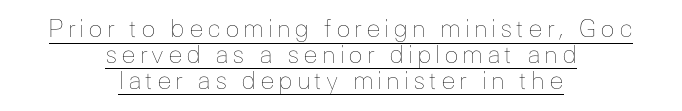
{"italic": "no", "bold": "no", "underline": "yes", "align": "center", "line_spacing": "tight", "line_spacing_ratio": 1.08, "glyph_px": 24}
